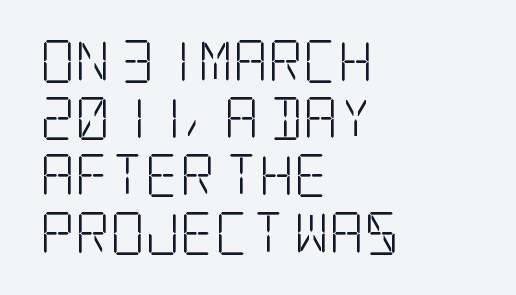
The image shows 43 px light, condensed serif type, upright; set left-aligned, normal line spacing (1.33x), normal letter spacing, not underlined; low stroke contrast and a large x-height.
